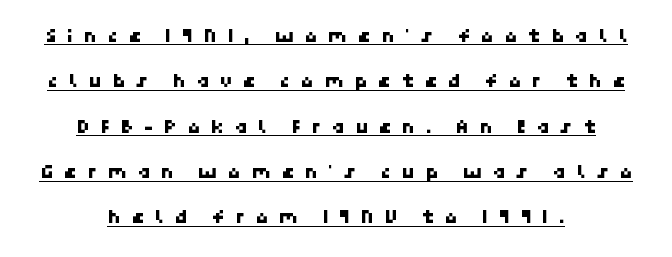
{"underline": "yes", "align": "center", "line_spacing": "loose", "line_spacing_ratio": 2.16, "letter_spacing": "wide", "letter_spacing_em": 0.49, "glyph_px": 21}
